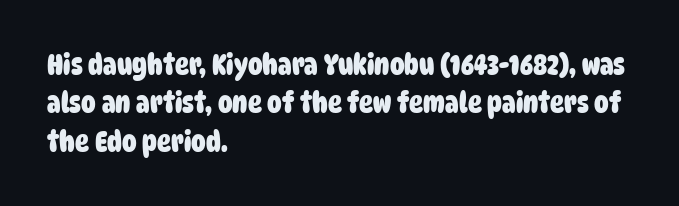
The image shows 29 px heavy, condensed sans-serif type; set left-aligned, normal line spacing (1.32x), normal letter spacing, not underlined; low stroke contrast and a large x-height.
